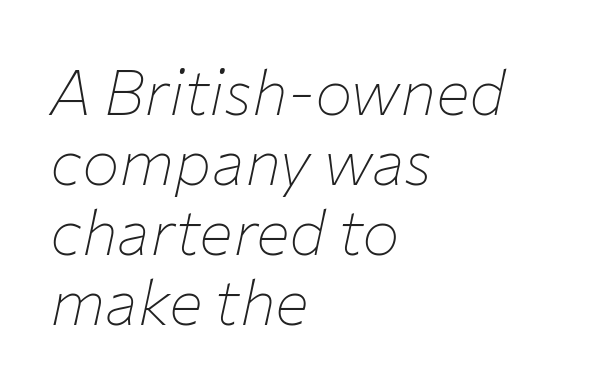
Q: Is the text bold? A: No.
Q: Is the text italic (slanted)? A: Yes, it leans right by about 12 degrees.
Q: Is the text underlined? A: No.
Q: How is the paragraph aligned? A: Left-aligned.
Q: Is the spacing between letters normal or unusually wide? A: Normal.
Q: Is the spacing between lines tight, normal or loose? A: Tight.
Q: Width (condensed, normal, or wide)? A: Normal.
Q: Stroke contrast? A: Low.
Q: x-height? A: Medium.
Q: Monospaced? A: No.
